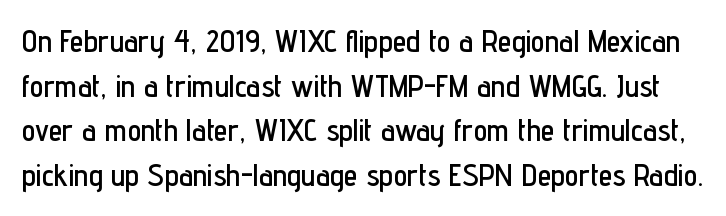
Q: Is the text italic (slanted)? A: No, it is upright.
Q: Is the typeface a serif or a sans-serif typeface? A: Sans-serif.
Q: Is the text underlined? A: No.
Q: Is the spacing between letters normal or unusually wide? A: Normal.
Q: Is the spacing between lines tight, normal or loose? A: Normal.
Q: Width (condensed, normal, or wide)? A: Condensed.
Q: Stroke contrast? A: Low.
Q: x-height? A: Medium.
Q: Monospaced? A: No.
